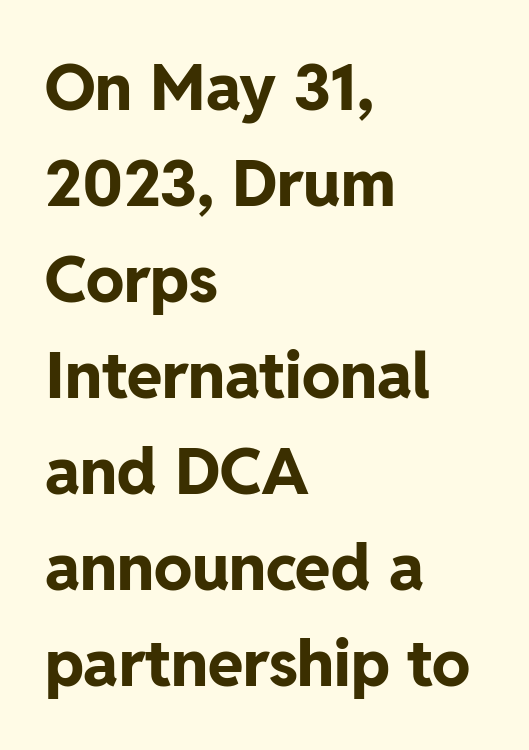
{"serif": "no", "italic": "no", "bold": "yes", "weight": "bold", "width": "normal", "stroke_contrast": "low", "x_height": "medium", "monospaced": "no", "underline": "no", "align": "left", "line_spacing": "normal", "line_spacing_ratio": 1.5, "letter_spacing": "normal", "letter_spacing_em": 0.0, "glyph_px": 64}
